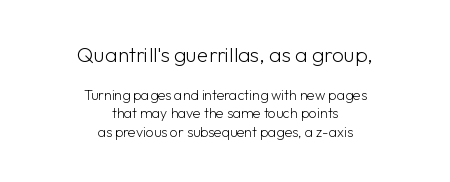
Compared with a flush-left layout, this one balances lines on the center instead. The space beneath each line is pristine and unruled. Letter spacing: default. The letterforms sit at book weight or below. The more generous point size was reserved for the upper chunk.
